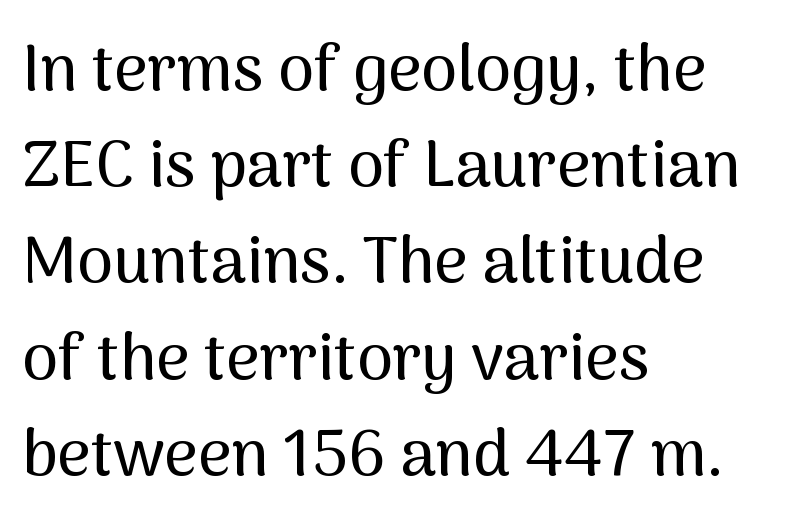
Q: Is the text italic (slanted)? A: No, it is upright.
Q: Is the typeface a serif or a sans-serif typeface? A: Sans-serif.
Q: Is the text underlined? A: No.
Q: How is the paragraph aligned? A: Left-aligned.
Q: Is the spacing between letters normal or unusually wide? A: Normal.
Q: Is the spacing between lines tight, normal or loose? A: Normal.
Q: Width (condensed, normal, or wide)? A: Normal.
Q: Stroke contrast? A: Medium.
Q: x-height? A: Medium.
Q: Monospaced? A: No.
